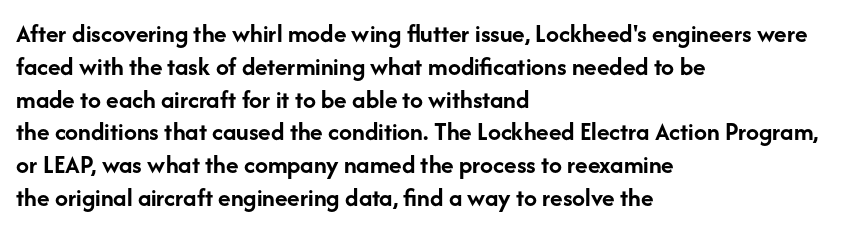
Q: Is the text bold? A: Yes.
Q: Is the text italic (slanted)? A: No, it is upright.
Q: Is the text underlined? A: No.
Q: How is the paragraph aligned? A: Left-aligned.
Q: Is the spacing between letters normal or unusually wide? A: Normal.
Q: Is the spacing between lines tight, normal or loose? A: Normal.
